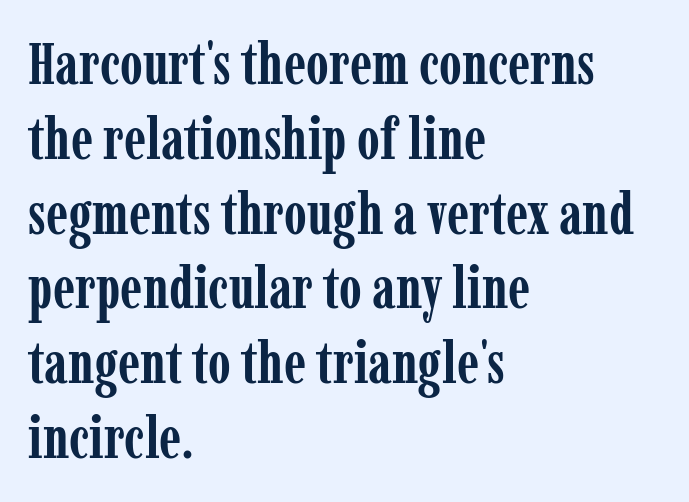
{"serif": "yes", "italic": "no", "bold": "yes", "weight": "semibold", "width": "condensed", "stroke_contrast": "low", "x_height": "medium", "monospaced": "no", "underline": "no", "align": "left", "line_spacing": "normal", "line_spacing_ratio": 1.29, "letter_spacing": "normal", "letter_spacing_em": 0.0, "glyph_px": 58}
